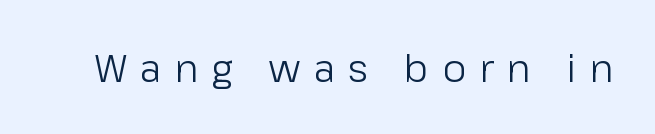
Q: Is the text bold? A: No.
Q: Is the text italic (slanted)? A: No, it is upright.
Q: Is the typeface a serif or a sans-serif typeface? A: Sans-serif.
Q: Is the text underlined? A: No.
Q: Is the spacing between letters normal or unusually wide? A: Unusually wide.
Q: Width (condensed, normal, or wide)? A: Normal.
Q: Stroke contrast? A: Low.
Q: x-height? A: Medium.
Q: Monospaced? A: No.
